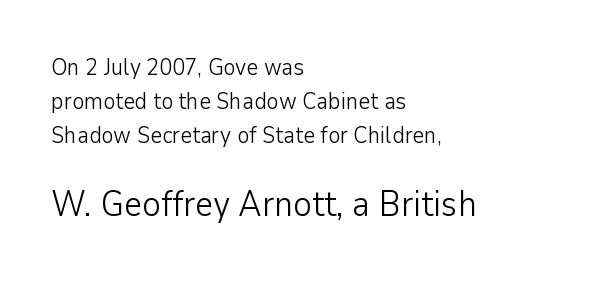
A quiet, ordinary-to-light weight characterises the typeface. The rendering uses natural spacing where letterforms have individual widths. The more generous point size was reserved for the lower chunk. Left-aligned paragraph, ragged on the right.
